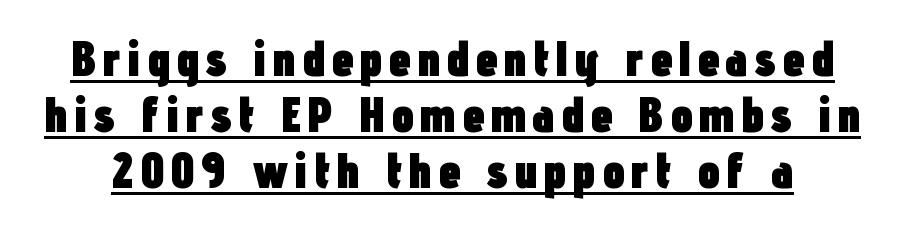
In terms of leading, this rendering errs on the cramped side. Rendered with straight, roman letterforms. A typographer would call this underscored text. Think of a printed novel: that variable character pitch is what you see here. Pretty heavy lettering here — definitely bold.
